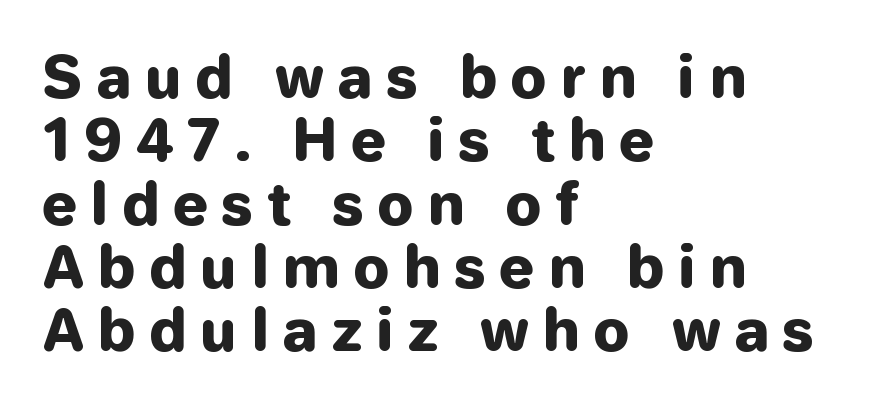
Do the letters lean? They stand straight. Check under the words: just untouched page. This sample has the flowing, uneven cadence of proportional lettering. The characters look thick and weighty, a clear bold. A classic flush-left, rag-right setting is used for this passage. The tracking jumps out immediately: characters are airy and widely separated.
